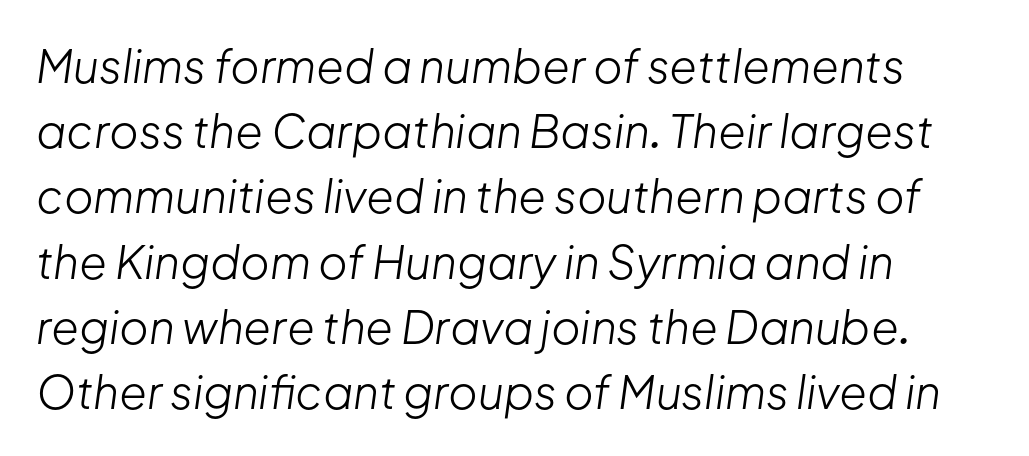
Q: Is the text bold? A: No.
Q: Is the text italic (slanted)? A: Yes, it leans right by about 8 degrees.
Q: Is the text underlined? A: No.
Q: How is the paragraph aligned? A: Left-aligned.
Q: Is the spacing between letters normal or unusually wide? A: Normal.
Q: Is the spacing between lines tight, normal or loose? A: Normal.
Q: Width (condensed, normal, or wide)? A: Normal.
Q: Stroke contrast? A: Low.
Q: x-height? A: Medium.
Q: Monospaced? A: No.
